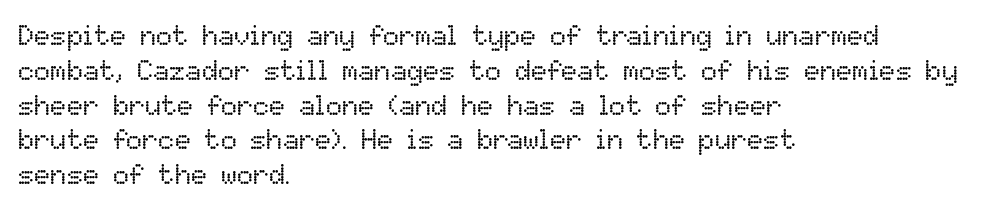
{"italic": "no", "bold": "no", "underline": "no", "align": "left", "line_spacing": "normal", "line_spacing_ratio": 1.29, "letter_spacing": "normal", "letter_spacing_em": 0.0, "glyph_px": 27}
